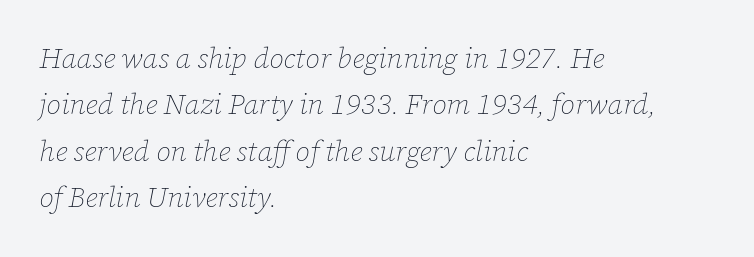
Think standard paragraph weight, or any step lighter than that. The rendering uses natural spacing where letterforms have individual widths. How would I describe the line gaps? Plain and ordinary. Caption: standard tracking, unaltered. The lines in this sample share a left origin and differ only in where they stop. Clear beneath every line of the passage.
